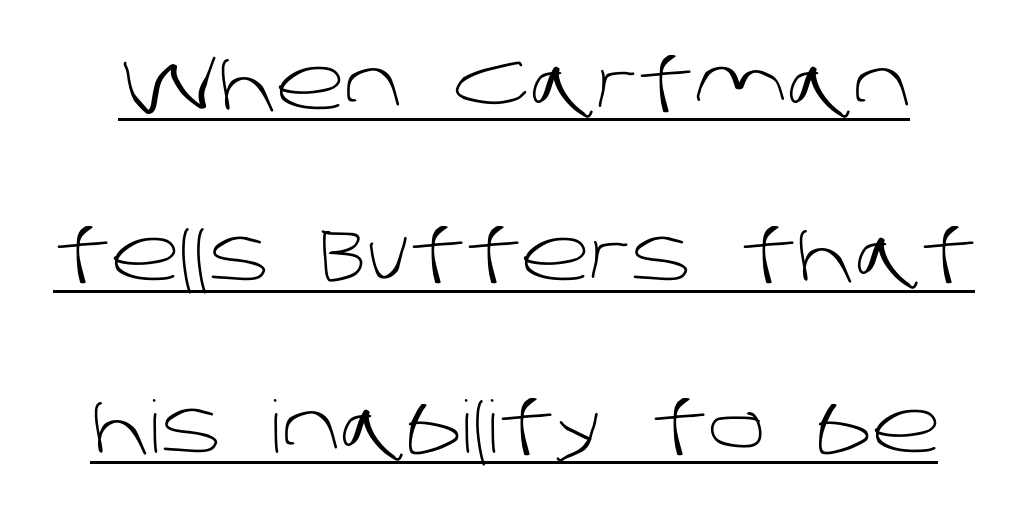
The image shows 72 px light sans-serif type; set loose line spacing (2.38x), normal letter spacing, underlined; low stroke contrast and a large x-height.
